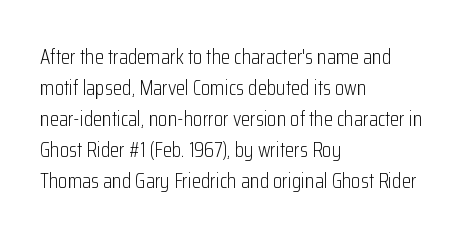
{"italic": "no", "bold": "no", "underline": "no", "align": "left", "line_spacing": "normal", "line_spacing_ratio": 1.48, "letter_spacing": "normal", "letter_spacing_em": 0.0, "glyph_px": 21}
